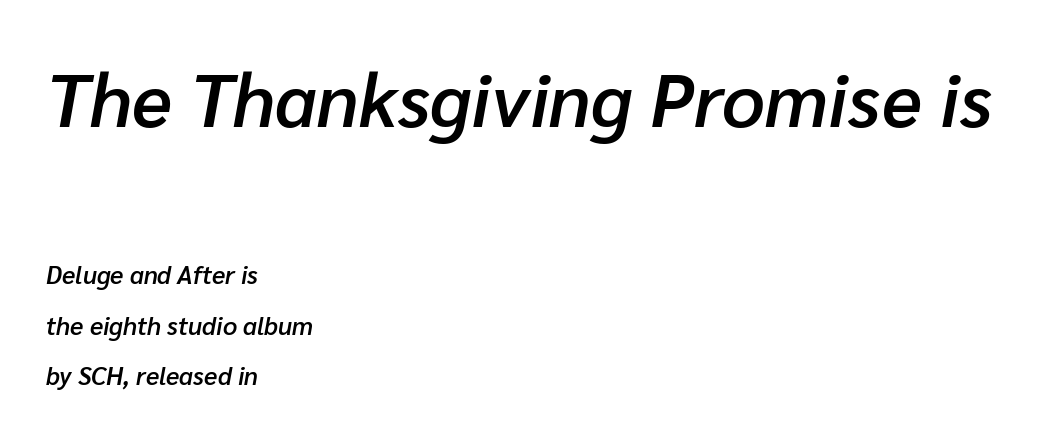
Q: Is the text bold? A: Semi-bold.
Q: Is the text italic (slanted)? A: Yes, it leans right by about 10 degrees.
Q: Is the text underlined? A: No.
Q: How is the paragraph aligned? A: Left-aligned.
Q: Is the spacing between letters normal or unusually wide? A: Normal.
Q: Is the spacing between lines tight, normal or loose? A: Loose.
Q: Which block of text is set in a larger size, the first (top) or the second (bottom)? A: The first (top) one.
Q: Width (condensed, normal, or wide)? A: Normal.
Q: Stroke contrast? A: Low.
Q: x-height? A: Medium.
Q: Monospaced? A: No.
